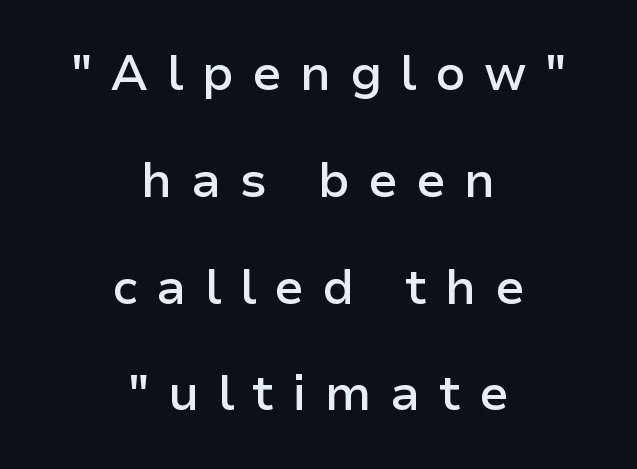
You could not count columns in this text — the font is proportionally spaced. The passage shown is typeset with a sans-serif family. The letters are semibold — heavier than regular but short of a full bold. Interline gaps are noticeably wide in this sample. The rendering inserts visible extra space after every character.
